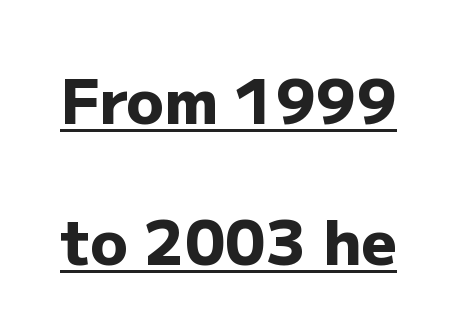
Q: Is the text bold? A: Yes.
Q: Is the text italic (slanted)? A: No, it is upright.
Q: Is the typeface a serif or a sans-serif typeface? A: Sans-serif.
Q: Is the text underlined? A: Yes.
Q: Is the spacing between letters normal or unusually wide? A: Normal.
Q: Is the spacing between lines tight, normal or loose? A: Loose.
Q: Width (condensed, normal, or wide)? A: Normal.
Q: Stroke contrast? A: Low.
Q: x-height? A: Medium.
Q: Monospaced? A: No.
